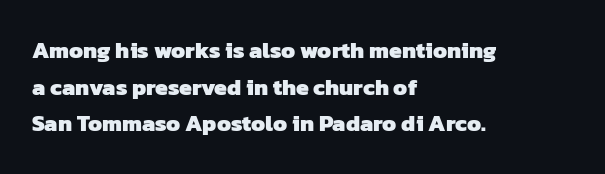
Strong, thick strokes mark this as bold type. Casual observation: everything's shoved over to the left. Only glyphs here, with clear space below each row. Vertically, the passage feels balanced, rows spaced as you'd expect.
